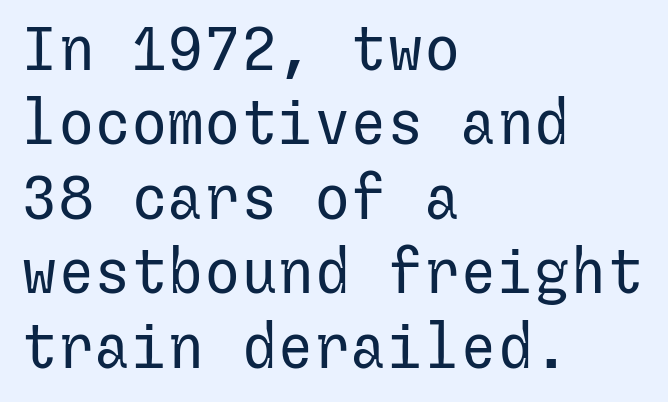
Q: Is the text bold? A: No.
Q: Is the text italic (slanted)? A: No, it is upright.
Q: Is the typeface a serif or a sans-serif typeface? A: Sans-serif.
Q: Is the text underlined? A: No.
Q: How is the paragraph aligned? A: Left-aligned.
Q: Is the spacing between letters normal or unusually wide? A: Normal.
Q: Width (condensed, normal, or wide)? A: Normal.
Q: Stroke contrast? A: Low.
Q: x-height? A: Medium.
